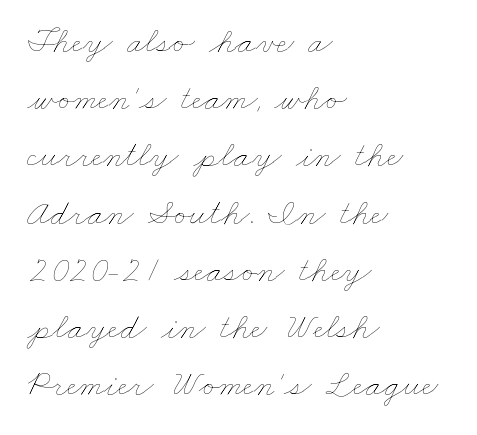
The rendering anchors every line to the left-hand side. In terms of leading, this rendering sits right in the middle. Is this a fixed-width face? No — the glyphs have proportional, varying widths. Letters rest on an invisible, unmarked baseline. No chunkiness to these letters — they're not bold.
